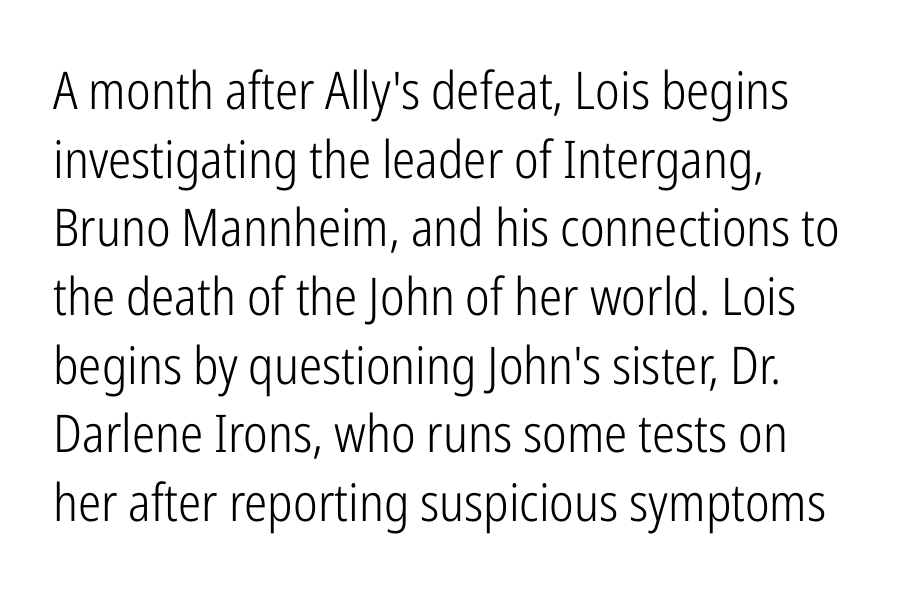
This sample keeps an unexceptional amount of space between lines. The typesetter chose a ragged-right arrangement here. Italic? Not at all — the glyphs are vertical. Beneath every word, the page is bare.
